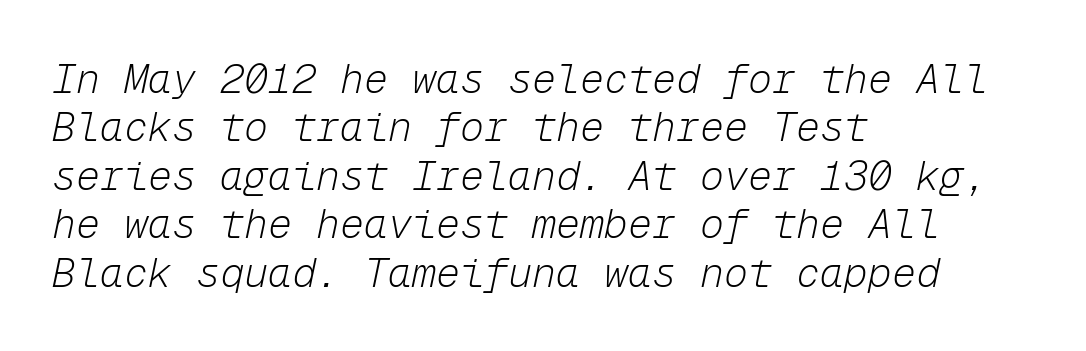
Q: Is the text bold? A: No.
Q: Is the text italic (slanted)? A: Yes, it leans right by about 12 degrees.
Q: Is the text underlined? A: No.
Q: How is the paragraph aligned? A: Left-aligned.
Q: Is the spacing between letters normal or unusually wide? A: Normal.
Q: Width (condensed, normal, or wide)? A: Normal.
Q: Stroke contrast? A: Low.
Q: x-height? A: Medium.
Q: Monospaced? A: Yes.
